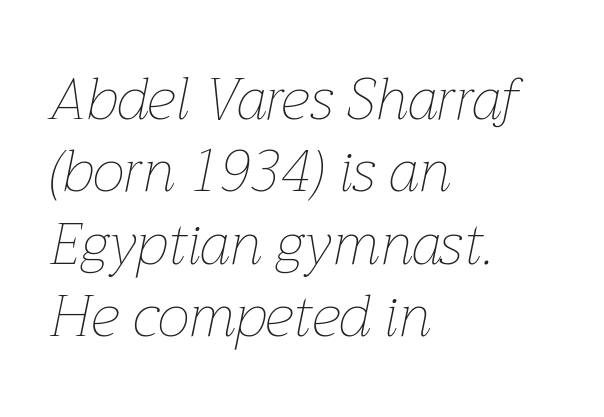
Descender tails drop into unmarked territory. Each letter keeps its own natural width here, so spacing adapts to shape. Tracking value appears to be zero — textbook default spacing. Slanted lettering throughout. The paragraph shown leans on its left margin. Heaviness? Minimal to ordinary, like unemphasized prose.
